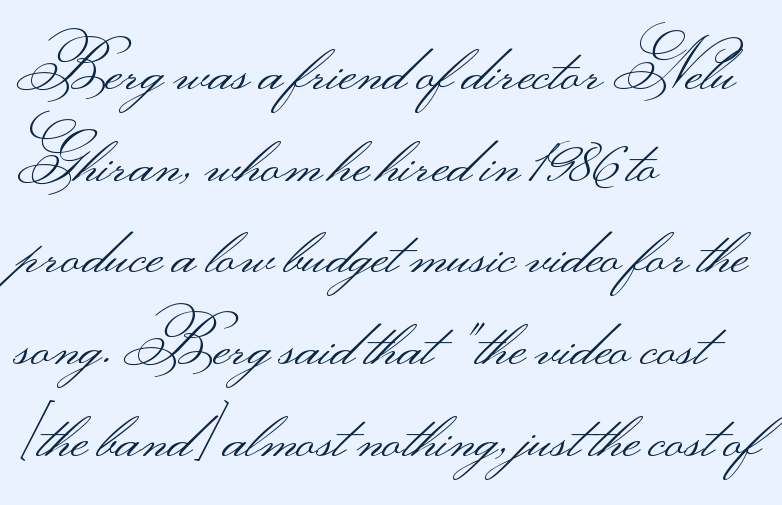
Q: Is the text bold? A: No.
Q: Is the text italic (slanted)? A: Yes.
Q: Is the typeface a serif or a sans-serif typeface? A: Sans-serif.
Q: Is the text underlined? A: No.
Q: How is the paragraph aligned? A: Left-aligned.
Q: Is the spacing between letters normal or unusually wide? A: Normal.
Q: Is the spacing between lines tight, normal or loose? A: Normal.
Q: Width (condensed, normal, or wide)? A: Wide.
Q: Stroke contrast? A: Medium.
Q: Monospaced? A: No.
